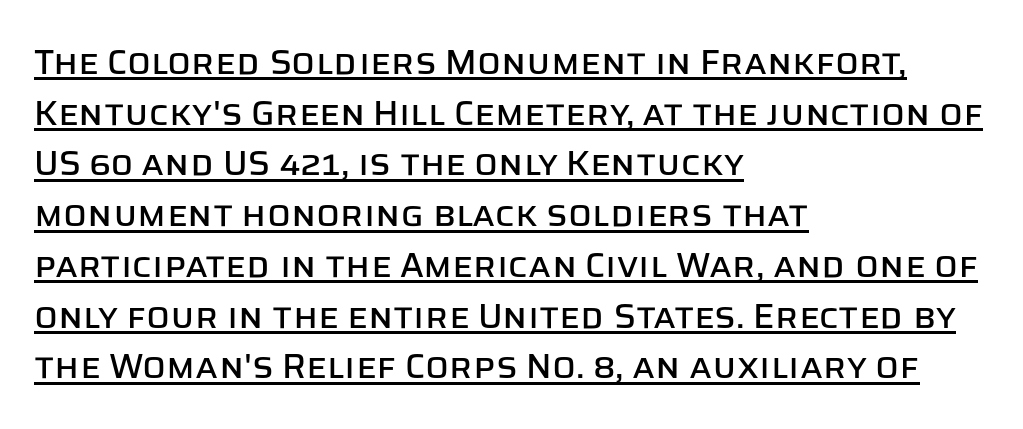
The face used here is rendered with its standard letterfit. Compared with undecorated copy, this sample adds a rule below the words. Baseline-to-baseline distance is the conventional proportion of letter height. Is this a fixed-width face? No — the glyphs have proportional, varying widths.
